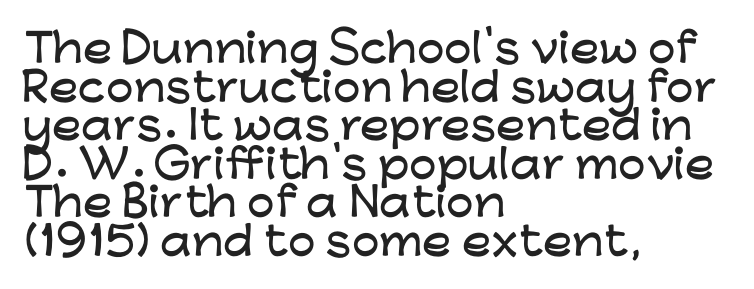
The image shows 39 px wide sans-serif type, upright; set left-aligned, tight line spacing (0.99x), normal letter spacing, not underlined; low stroke contrast and a medium x-height.
